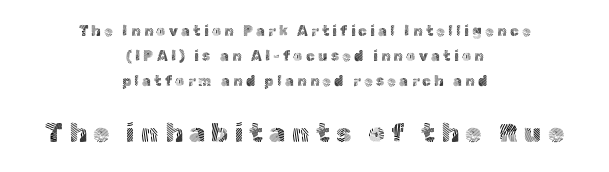
Glance below the letters and you will spot only blank space. Larger block? The one below; the one above is distinctly smaller. The gaps between neighbouring characters are conspicuously large. Is this a heavy cut? Hardly; it is regular or lighter.
